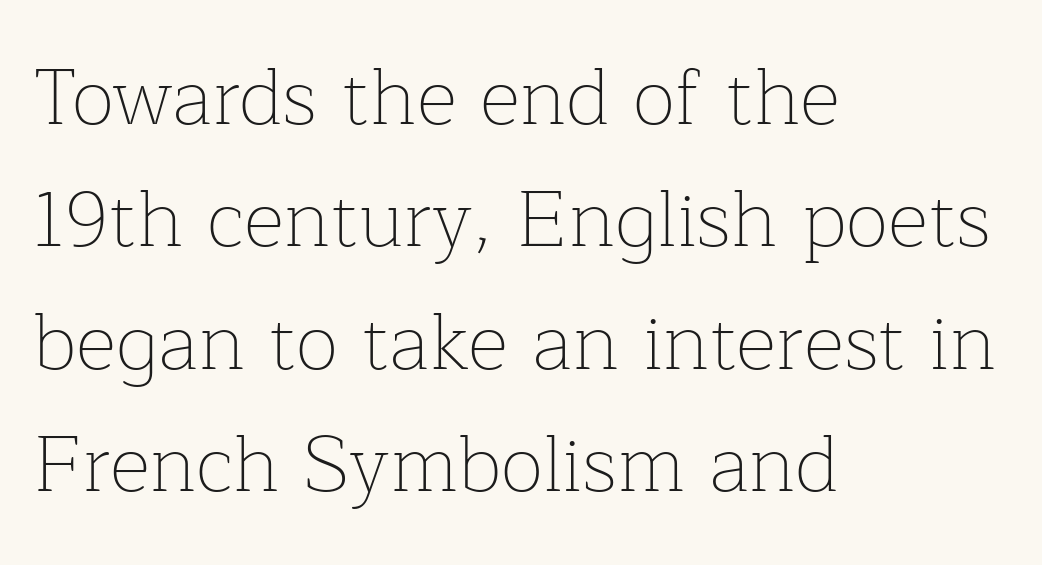
The weight tops out at a normal text grade. A typesetter would mark this as roman, not italic. A typesetter would call this zero additional tracking. A clean baseline with only descenders dipping below it. Reading down the block, your eye returns to a fixed left position each line. The text was rendered using a seriffed face with decorative stroke endings.
